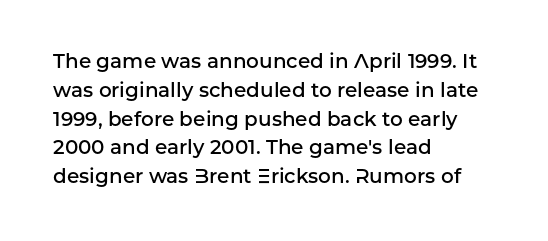
{"italic": "no", "bold": "semi", "underline": "no", "align": "left", "line_spacing": "normal", "line_spacing_ratio": 1.44, "letter_spacing": "normal", "letter_spacing_em": 0.0, "glyph_px": 20}
